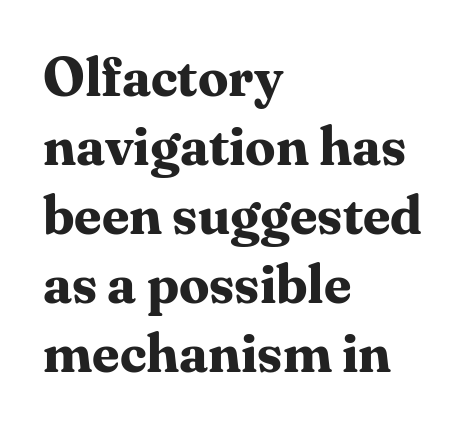
{"serif": "yes", "italic": "no", "bold": "yes", "weight": "bold", "width": "normal", "stroke_contrast": "medium", "x_height": "medium", "monospaced": "no", "underline": "no", "align": "left", "line_spacing": "normal", "line_spacing_ratio": 1.28, "letter_spacing": "normal", "letter_spacing_em": 0.0, "glyph_px": 54}
